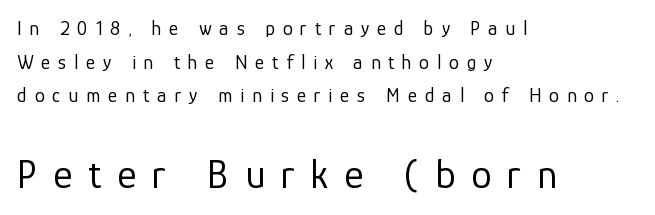
{"serif": "no", "italic": "no", "bold": "no", "weight": "regular", "width": "normal", "stroke_contrast": "low", "x_height": "medium", "monospaced": "no", "underline": "no", "align": "left", "line_spacing": "normal", "line_spacing_ratio": 1.68, "letter_spacing": "wide", "letter_spacing_em": 0.39, "larger_block": "second", "size_ratio": 2.05, "glyph_px": 41}
